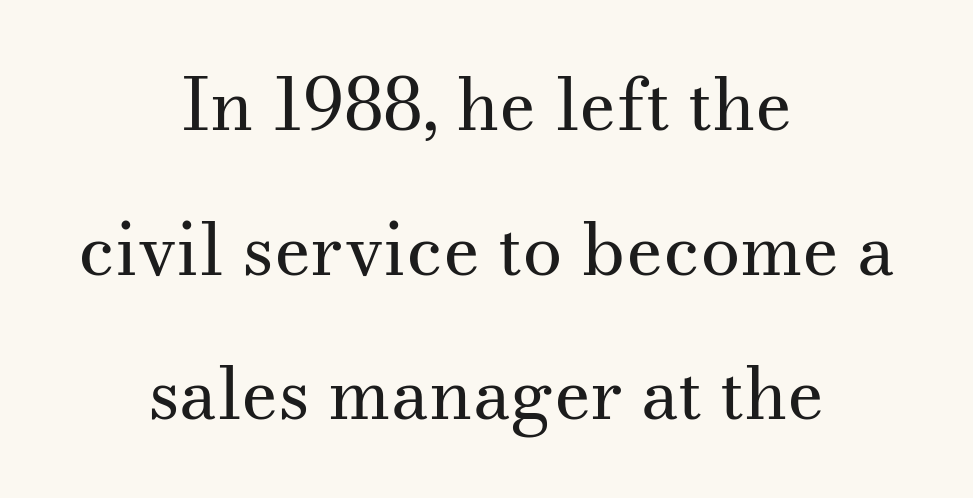
The image shows 72 px regular-weight serif type, upright; set centered, loose line spacing (2.01x), normal letter spacing, not underlined; medium stroke contrast and a small x-height.
